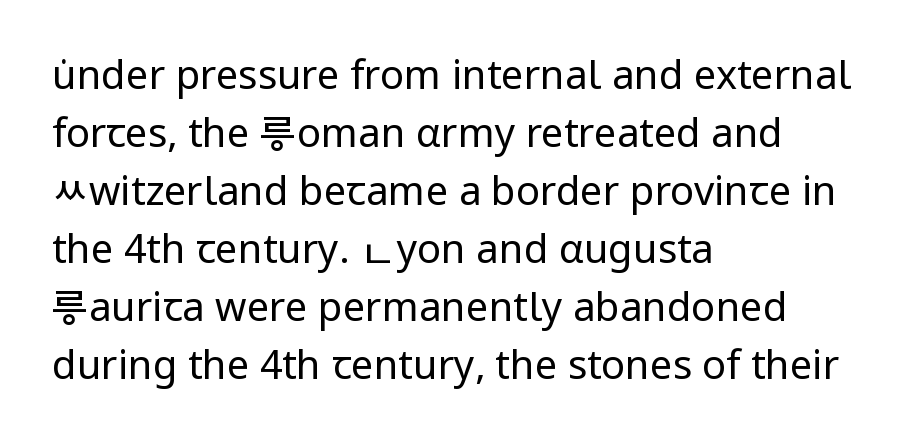
The compositor pushed each line to the left boundary. Character widths vary here, with narrow letters taking less room than wide ones. Designer's note — italics off, roman on. Each letter's strokes conclude bluntly, with no projecting serifs. The characters are drawn with everyday or finer stroke widths.
